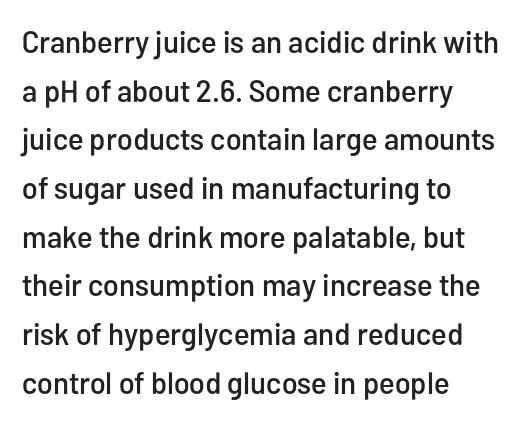
{"serif": "no", "italic": "no", "width": "condensed", "stroke_contrast": "low", "x_height": "medium", "monospaced": "no", "underline": "no", "align": "left", "line_spacing": "normal", "line_spacing_ratio": 1.57, "letter_spacing": "normal", "letter_spacing_em": 0.0, "glyph_px": 31}
